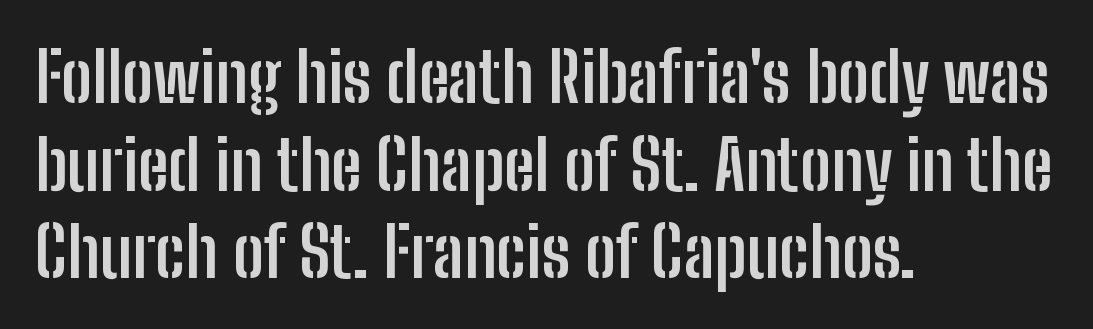
This rendering leaves character spacing at its baseline value. Descender tails drop into unmarked territory. A typesetter would call this leading conventional body-copy spacing. Short and long lines alike share a common starting point at left.
